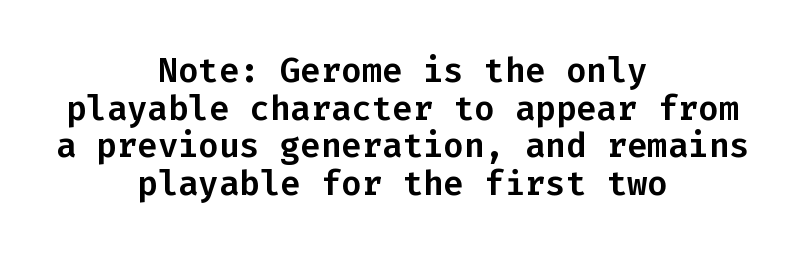
The image shows 34 px sans-serif type, upright, monospaced; set centered, tight line spacing (1.11x), normal letter spacing, not underlined; low stroke contrast and a medium x-height.
